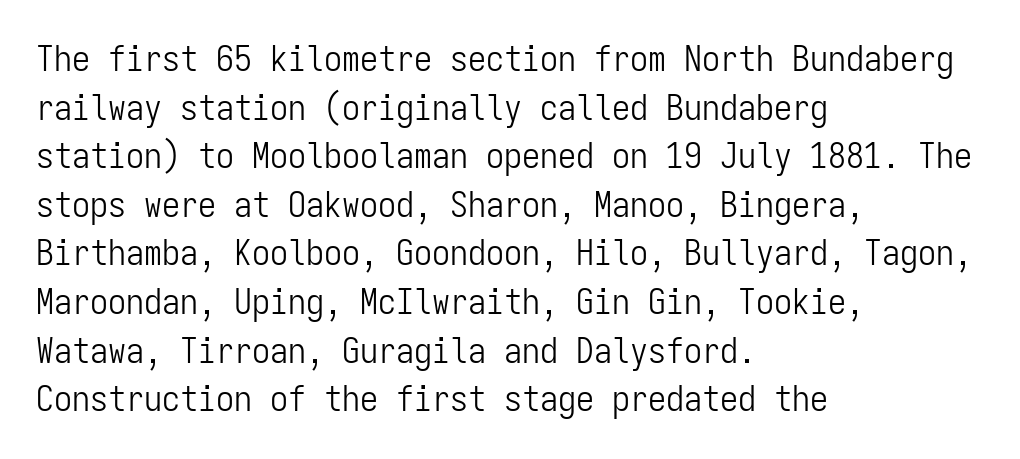
Rendered with straight, roman letterforms. The strip under each line holds only bare page. The rendering anchors every line to the left-hand side. The cut favours lightness, reaching ordinary text weight at its darkest. Honestly, the row spacing looks completely unremarkable. Is this a fixed-width face? Yes — each glyph sits in an identical cell.
